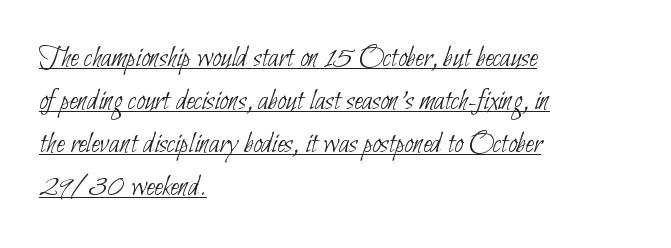
{"serif": "no", "bold": "no", "weight": "thin", "width": "condensed", "stroke_contrast": "low", "x_height": "small", "monospaced": "no", "underline": "yes", "align": "left", "line_spacing": "normal", "line_spacing_ratio": 1.39, "letter_spacing": "normal", "letter_spacing_em": 0.0, "glyph_px": 31}
